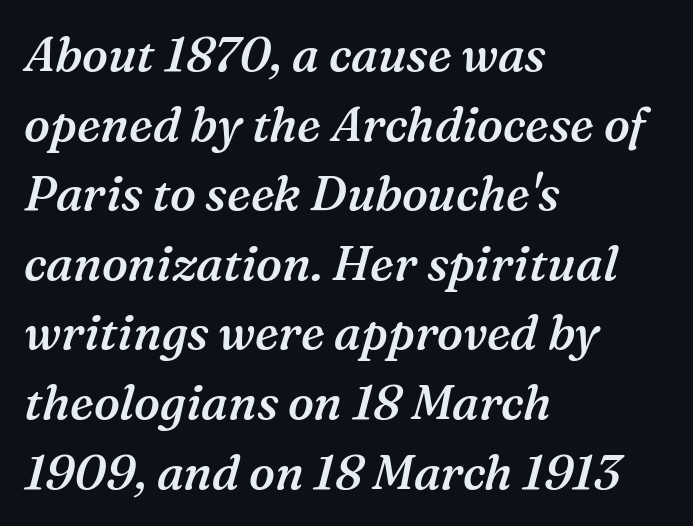
Does the lettering tilt? It does — this is italic. Proportional: the letters do not fall into vertical columns. Caption: multi-line text, flush left, ragged right. Compared with typical paragraphs, the rows here are spaced about the same. How heavy is the stroke? Medium-heavy — a semibold, shy of bold. Is the letter spacing exaggerated? No — it looks like the ordinary default.
